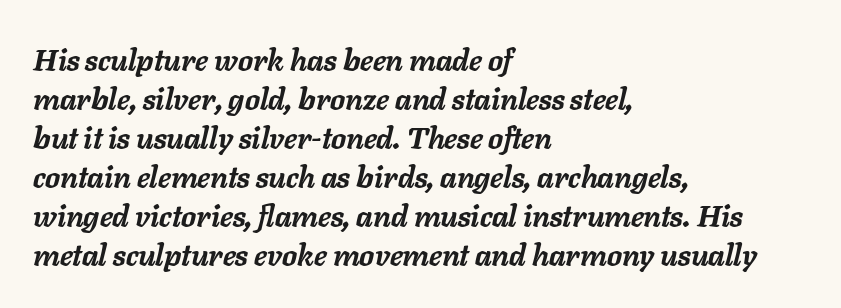
Q: Is the text bold? A: Yes.
Q: Is the text italic (slanted)? A: Yes, it leans right by about 11 degrees.
Q: Is the text underlined? A: No.
Q: How is the paragraph aligned? A: Left-aligned.
Q: Is the spacing between letters normal or unusually wide? A: Normal.
Q: Is the spacing between lines tight, normal or loose? A: Normal.
Q: Width (condensed, normal, or wide)? A: Normal.
Q: Stroke contrast? A: Low.
Q: x-height? A: Medium.
Q: Monospaced? A: No.
